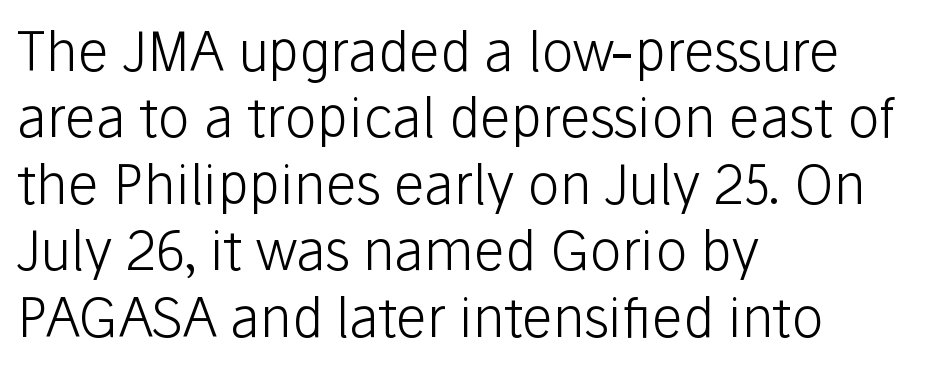
The image shows 54 px light sans-serif type, upright; set left-aligned, line spacing 1.23x, normal letter spacing, not underlined; low stroke contrast and a medium x-height.
